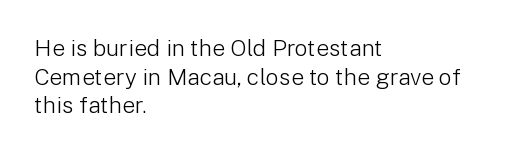
{"italic": "no", "bold": "no", "underline": "no", "align": "left", "line_spacing": "normal", "line_spacing_ratio": 1.25, "letter_spacing": "normal", "letter_spacing_em": 0.0, "glyph_px": 23}
